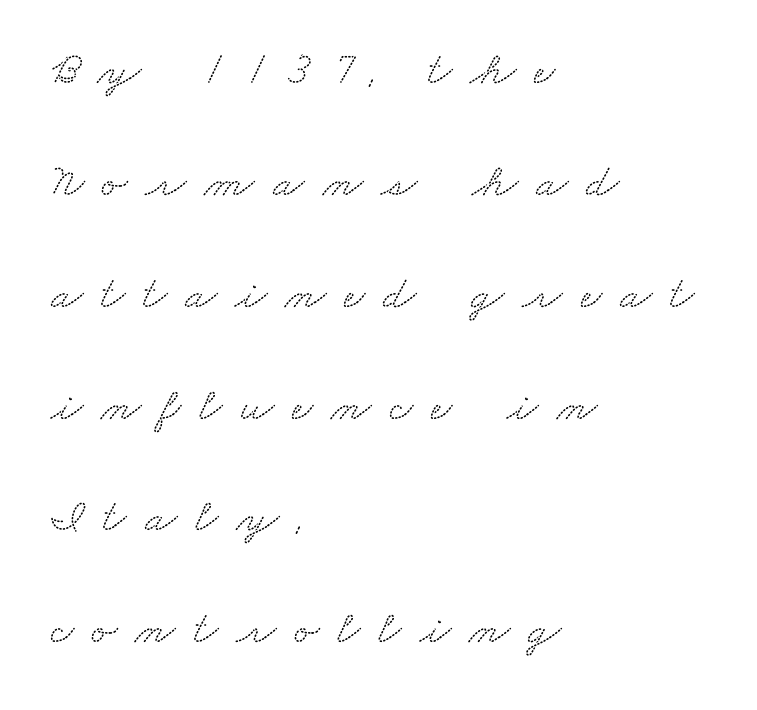
{"serif": "yes", "width": "wide", "stroke_contrast": "low", "x_height": "small", "monospaced": "no", "underline": "no", "align": "left", "line_spacing": "loose", "line_spacing_ratio": 2.38, "letter_spacing": "wide", "letter_spacing_em": 0.38, "glyph_px": 47}
